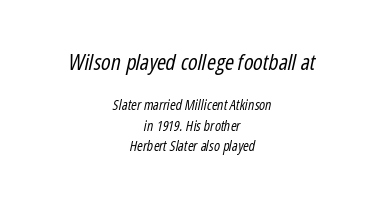
Q: Is the text bold? A: No.
Q: Is the text italic (slanted)? A: Yes, it leans right by about 12 degrees.
Q: Is the text underlined? A: No.
Q: How is the paragraph aligned? A: Centered.
Q: Is the spacing between letters normal or unusually wide? A: Normal.
Q: Is the spacing between lines tight, normal or loose? A: Normal.
Q: Which block of text is set in a larger size, the first (top) or the second (bottom)? A: The first (top) one.
